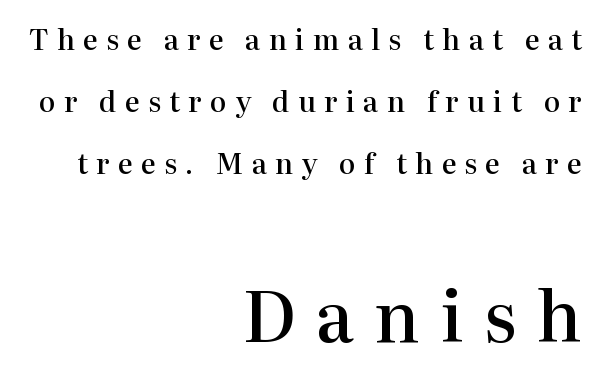
Note: serifs present on the glyphs. Whoever set this made the second block the dominant, larger element. This sample is right-justified, so line beginnings fall wherever the words allow. Line spacing here is loose. Look at the stroke-to-counter ratio: somewhat heavy, a semibold.
